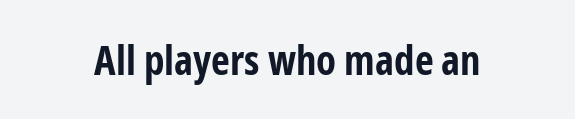
The image shows 41 px bold, condensed sans-serif type, upright; set normal letter spacing, not underlined; low stroke contrast and a medium x-height.
